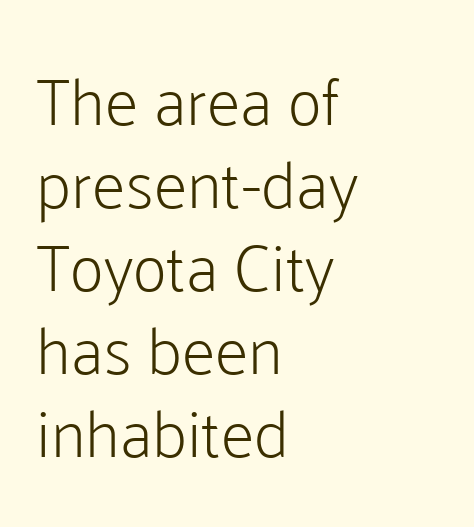
The image shows 67 px light sans-serif type, upright; set left-aligned, line spacing 1.24x, normal letter spacing, not underlined; low stroke contrast and a medium x-height.
